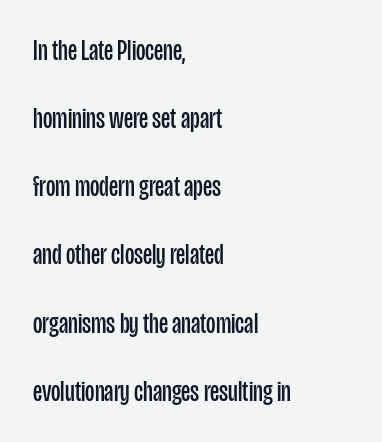
Q: Is the text bold? A: No.
Q: Is the text italic (slanted)? A: No, it is upright.
Q: Is the typeface a serif or a sans-serif typeface? A: Sans-serif.
Q: Is the text underlined? A: No.
Q: How is the paragraph aligned? A: Left-aligned.
Q: Is the spacing between letters normal or unusually wide? A: Normal.
Q: Is the spacing between lines tight, normal or loose? A: Loose.
Q: Width (condensed, normal, or wide)? A: Condensed.
Q: Stroke contrast? A: Low.
Q: x-height? A: Large.
Q: Monospaced? A: No.
